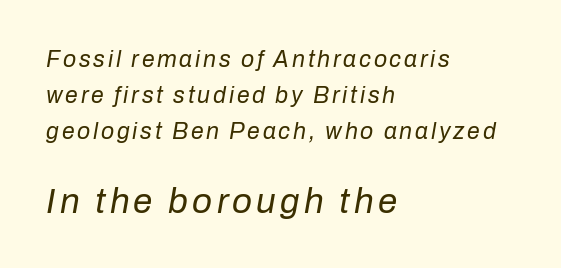
The image shows 35 px regular-weight type, italic (leaning right); set left-aligned, normal line spacing (1.57x), not underlined; the second (bottom) block is 1.52x larger; low stroke contrast and a medium x-height.
